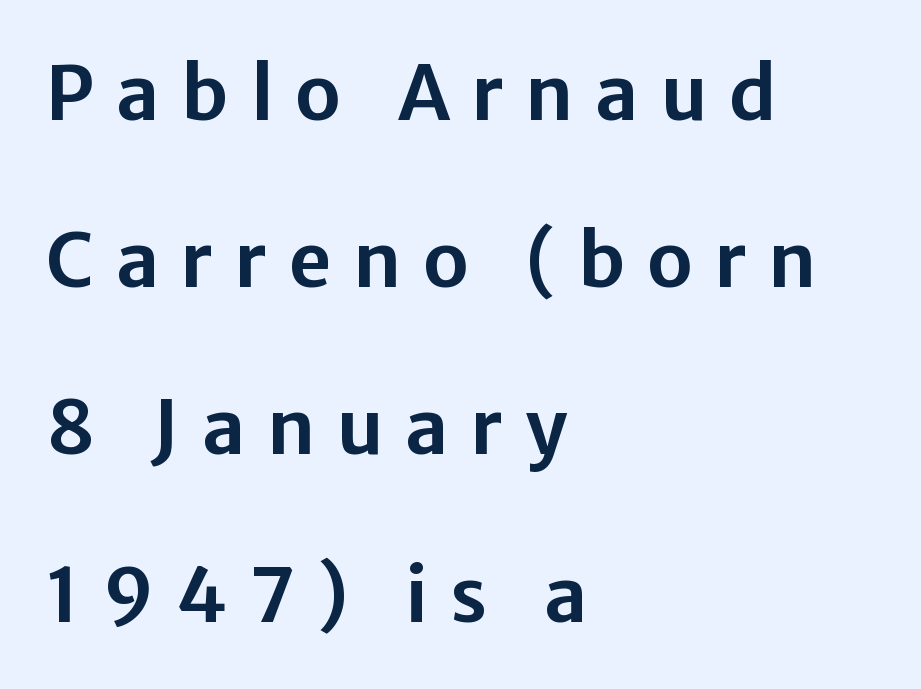
Q: Is the text italic (slanted)? A: No, it is upright.
Q: Is the typeface a serif or a sans-serif typeface? A: Sans-serif.
Q: Is the text underlined? A: No.
Q: How is the paragraph aligned? A: Left-aligned.
Q: Is the spacing between letters normal or unusually wide? A: Unusually wide.
Q: Is the spacing between lines tight, normal or loose? A: Loose.
Q: Width (condensed, normal, or wide)? A: Normal.
Q: Stroke contrast? A: Low.
Q: x-height? A: Medium.
Q: Monospaced? A: No.
